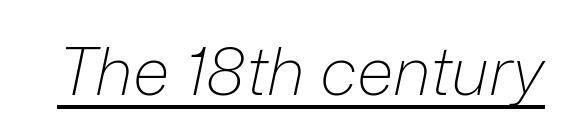
{"italic": "yes", "lean": "right", "slant_degrees": 12, "bold": "no", "weight": "light", "width": "normal", "stroke_contrast": "low", "x_height": "medium", "monospaced": "no", "underline": "yes", "letter_spacing": "normal", "letter_spacing_em": 0.0, "glyph_px": 66}
